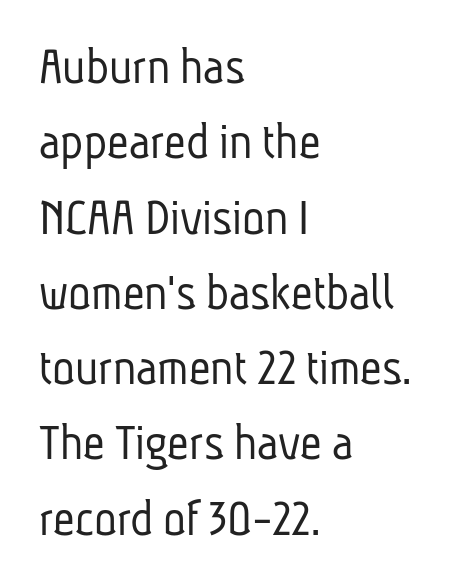
Q: Is the text bold? A: No.
Q: Is the typeface a serif or a sans-serif typeface? A: Sans-serif.
Q: Is the text underlined? A: No.
Q: How is the paragraph aligned? A: Left-aligned.
Q: Is the spacing between letters normal or unusually wide? A: Normal.
Q: Is the spacing between lines tight, normal or loose? A: Normal.
Q: Width (condensed, normal, or wide)? A: Condensed.
Q: Stroke contrast? A: Low.
Q: x-height? A: Medium.
Q: Monospaced? A: No.
